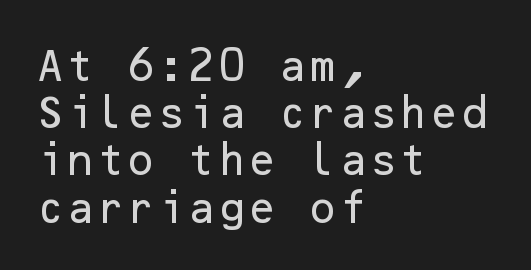
Q: Is the text italic (slanted)? A: No, it is upright.
Q: Is the typeface a serif or a sans-serif typeface? A: Sans-serif.
Q: Is the text underlined? A: No.
Q: How is the paragraph aligned? A: Left-aligned.
Q: Is the spacing between letters normal or unusually wide? A: Normal.
Q: Is the spacing between lines tight, normal or loose? A: Normal.
Q: Width (condensed, normal, or wide)? A: Normal.
Q: Stroke contrast? A: Low.
Q: x-height? A: Medium.
